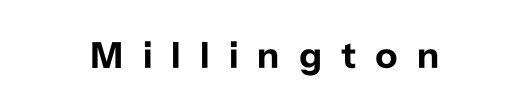
{"serif": "no", "italic": "no", "width": "normal", "stroke_contrast": "low", "x_height": "medium", "monospaced": "no", "underline": "no", "align": "center", "letter_spacing": "wide", "letter_spacing_em": 0.49, "glyph_px": 39}
